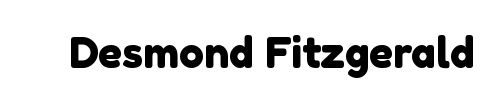
Q: Is the typeface a serif or a sans-serif typeface? A: Sans-serif.
Q: Is the text underlined? A: No.
Q: Is the spacing between letters normal or unusually wide? A: Normal.
Q: Width (condensed, normal, or wide)? A: Normal.
Q: x-height? A: Medium.
Q: Monospaced? A: No.
